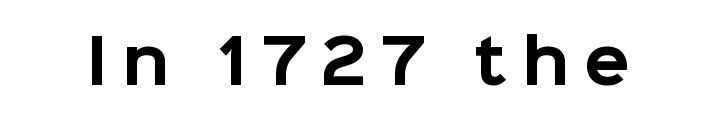
Q: Is the text bold? A: Yes.
Q: Is the text italic (slanted)? A: No, it is upright.
Q: Is the typeface a serif or a sans-serif typeface? A: Sans-serif.
Q: Is the text underlined? A: No.
Q: Is the spacing between letters normal or unusually wide? A: Unusually wide.
Q: Width (condensed, normal, or wide)? A: Normal.
Q: Stroke contrast? A: Low.
Q: x-height? A: Medium.
Q: Monospaced? A: No.
